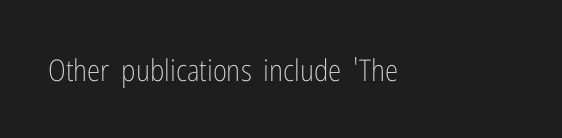
Think of a printed novel: that variable character pitch is what you see here. Italic: no, the glyphs are upright roman. The specimen omits any rule beneath the text block's lines. Compared with a typical body face, this is equally light or lighter still.
